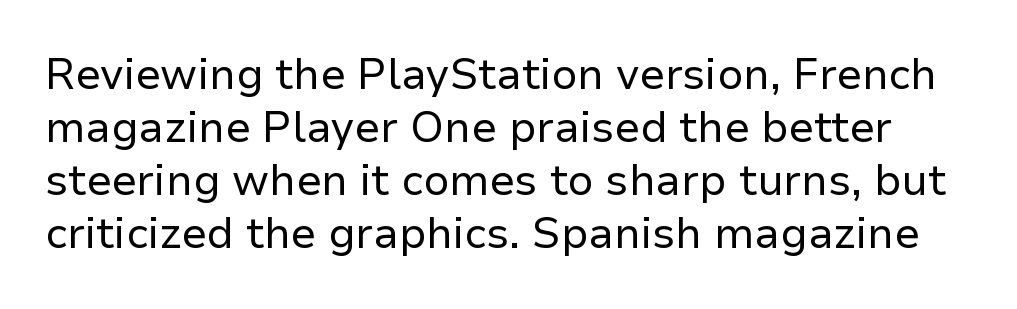
{"serif": "no", "italic": "no", "bold": "no", "weight": "regular", "width": "normal", "stroke_contrast": "low", "x_height": "medium", "monospaced": "no", "underline": "no", "line_spacing_ratio": 1.23, "letter_spacing": "normal", "letter_spacing_em": 0.0, "glyph_px": 43}
